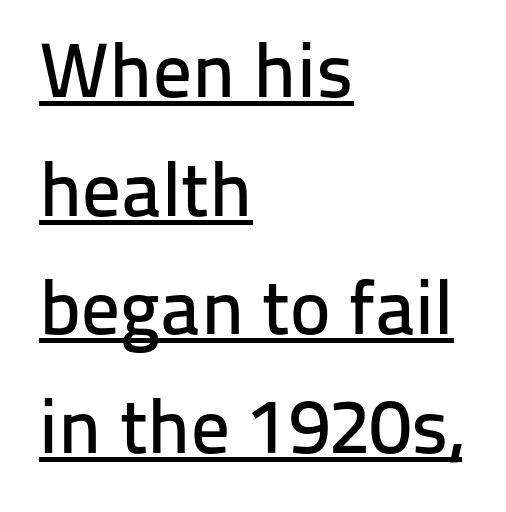
Q: Is the text italic (slanted)? A: No, it is upright.
Q: Is the typeface a serif or a sans-serif typeface? A: Sans-serif.
Q: Is the text underlined? A: Yes.
Q: How is the paragraph aligned? A: Left-aligned.
Q: Is the spacing between letters normal or unusually wide? A: Normal.
Q: Is the spacing between lines tight, normal or loose? A: Normal.
Q: Width (condensed, normal, or wide)? A: Normal.
Q: Stroke contrast? A: Low.
Q: x-height? A: Medium.
Q: Monospaced? A: No.
